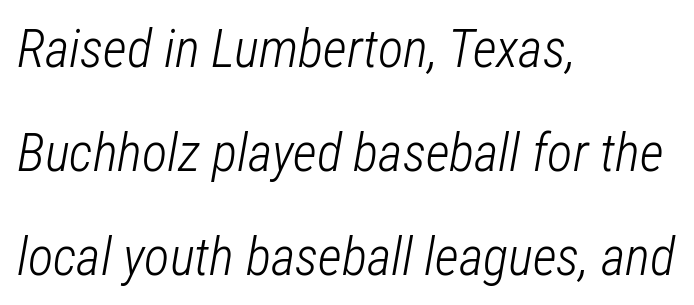
{"italic": "yes", "lean": "right", "slant_degrees": 12, "bold": "no", "weight": "light", "width": "condensed", "stroke_contrast": "low", "x_height": "medium", "monospaced": "no", "underline": "no", "align": "left", "line_spacing": "loose", "line_spacing_ratio": 1.96, "letter_spacing": "normal", "letter_spacing_em": 0.0, "glyph_px": 53}
